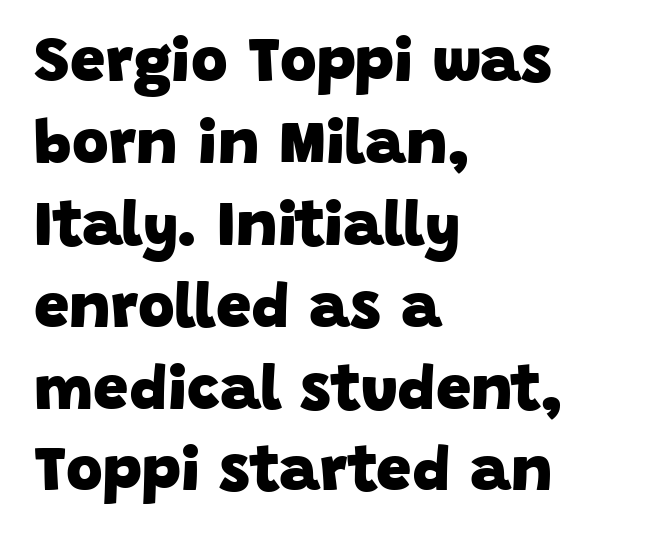
The image shows 63 px heavy sans-serif type; set left-aligned, normal line spacing (1.3x), normal letter spacing, not underlined; low stroke contrast and a large x-height.
